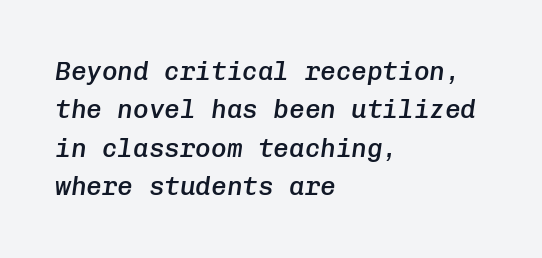
The gap between lines stays unmarked. The typesetting leans somewhat heavy: a semibold. Between one letter and the next there's only the usual sliver of space. Does the lettering tilt? It does — this is italic.
